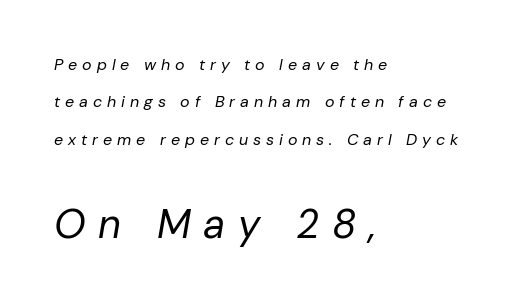
{"italic": "yes", "lean": "right", "slant_degrees": 10, "bold": "no", "weight": "regular", "width": "normal", "stroke_contrast": "low", "x_height": "medium", "monospaced": "no", "underline": "no", "align": "left", "line_spacing": "loose", "line_spacing_ratio": 2.33, "letter_spacing": "wide", "letter_spacing_em": 0.31, "larger_block": "second", "size_ratio": 2.5, "glyph_px": 40}
